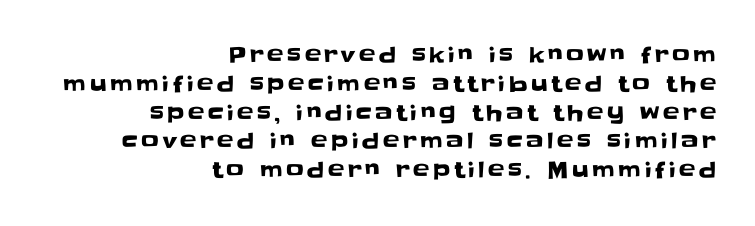
{"italic": "no", "underline": "no", "align": "right", "line_spacing": "normal", "line_spacing_ratio": 1.31, "glyph_px": 22}
